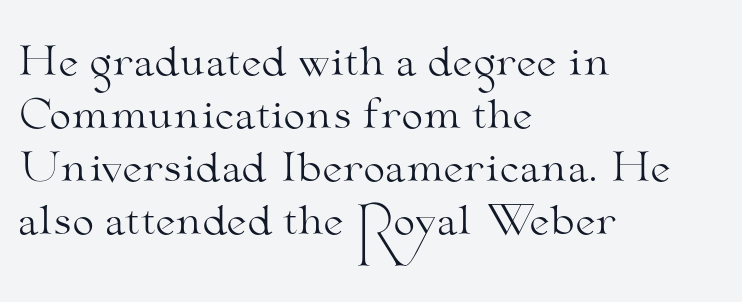
The image shows 39 px light, wide serif type, upright; set left-aligned, normal line spacing (1.36x), normal letter spacing, not underlined; medium stroke contrast and a small x-height.
